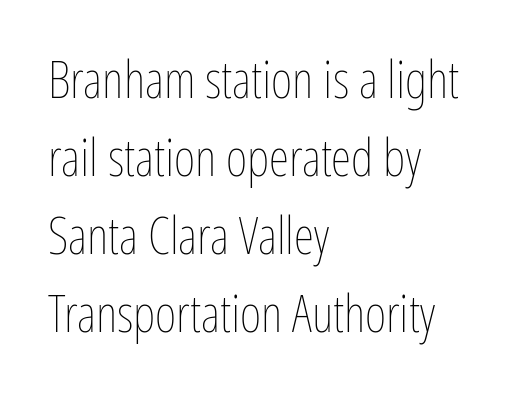
{"italic": "no", "bold": "no", "weight": "thin", "width": "condensed", "stroke_contrast": "low", "x_height": "medium", "monospaced": "no", "underline": "no", "align": "left", "line_spacing": "normal", "line_spacing_ratio": 1.5, "letter_spacing": "normal", "letter_spacing_em": 0.0, "glyph_px": 52}
